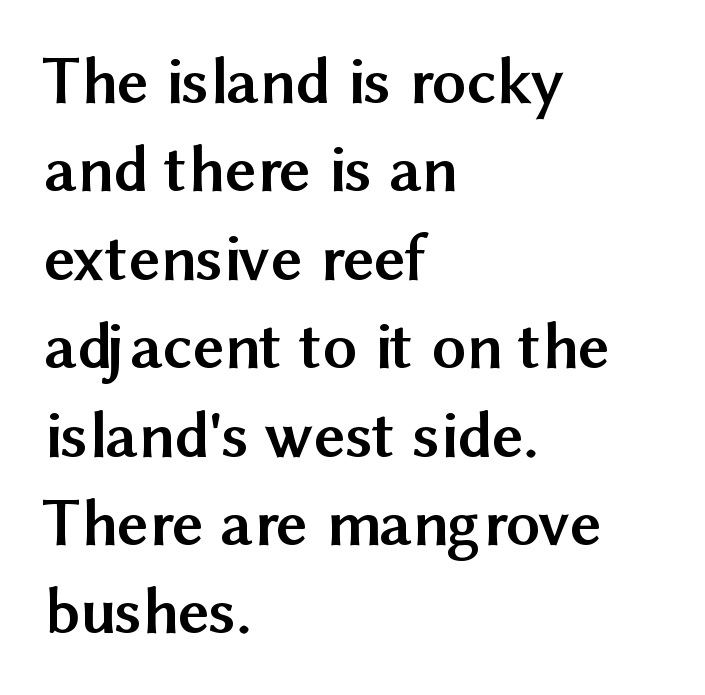
{"serif": "no", "italic": "no", "bold": "yes", "weight": "semibold", "width": "normal", "stroke_contrast": "medium", "x_height": "medium", "monospaced": "no", "underline": "no", "align": "left", "line_spacing": "normal", "line_spacing_ratio": 1.3, "letter_spacing": "normal", "letter_spacing_em": 0.0, "glyph_px": 68}
